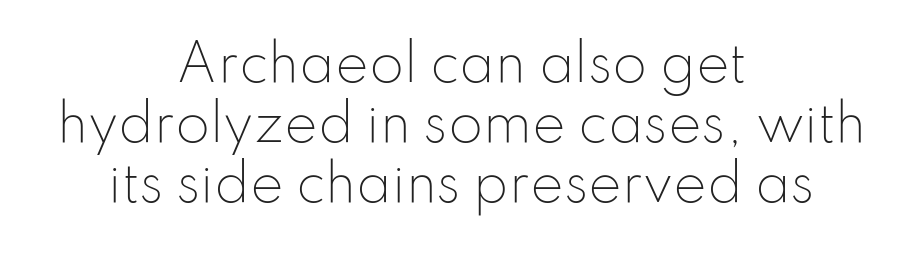
Q: Is the text bold? A: No.
Q: Is the text italic (slanted)? A: No, it is upright.
Q: Is the typeface a serif or a sans-serif typeface? A: Sans-serif.
Q: Is the text underlined? A: No.
Q: How is the paragraph aligned? A: Centered.
Q: Is the spacing between letters normal or unusually wide? A: Normal.
Q: Width (condensed, normal, or wide)? A: Normal.
Q: Stroke contrast? A: Low.
Q: x-height? A: Small.
Q: Monospaced? A: No.
